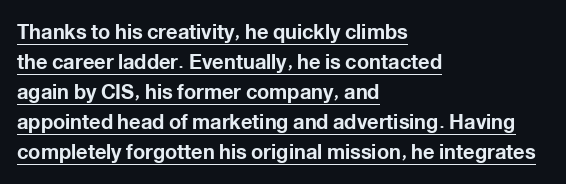
The sample's only ornament is a line tracing under the words. Does the leading feel generous? No, just average. Compared with a centered layout, this one pins lines to the left instead. Inter-character spacing is left at the font's built-in metrics. When letters stand straight like this, we call the style roman or upright. Typesetter's note: full bold, strokes at maximum text heaviness.
